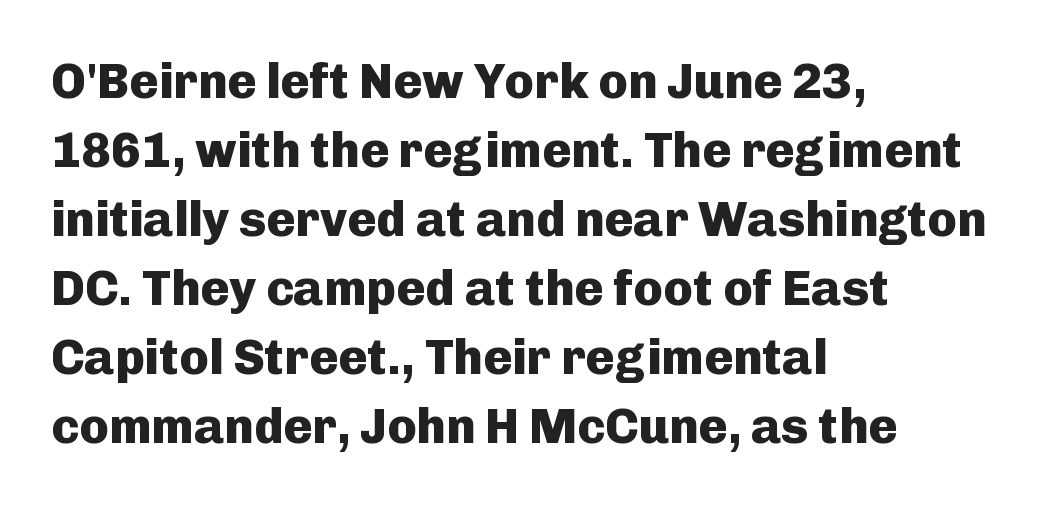
In terms of letterspacing, this is plain default setting. Each row of text sits above clean, open space. Typeset ragged right — the left edge is the straight one. Every stem runs plumb, perpendicular to the baseline. The face used here is proportionally spaced, like ordinary book or web type.
